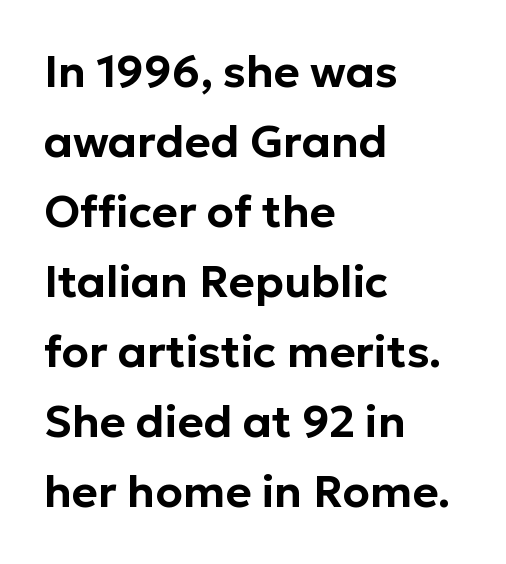
Q: Is the text italic (slanted)? A: No, it is upright.
Q: Is the typeface a serif or a sans-serif typeface? A: Sans-serif.
Q: Is the text underlined? A: No.
Q: How is the paragraph aligned? A: Left-aligned.
Q: Is the spacing between letters normal or unusually wide? A: Normal.
Q: Is the spacing between lines tight, normal or loose? A: Normal.
Q: Width (condensed, normal, or wide)? A: Normal.
Q: Stroke contrast? A: Low.
Q: x-height? A: Medium.
Q: Monospaced? A: No.
